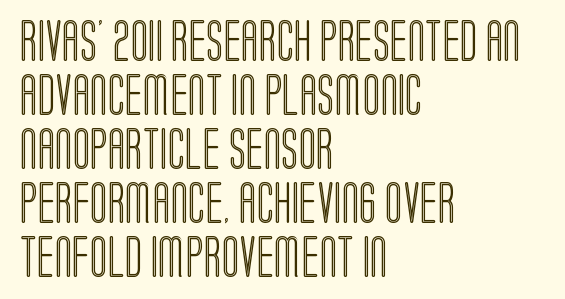
Q: Is the text italic (slanted)? A: No, it is upright.
Q: Is the text underlined? A: No.
Q: How is the paragraph aligned? A: Left-aligned.
Q: Is the spacing between letters normal or unusually wide? A: Normal.
Q: Is the spacing between lines tight, normal or loose? A: Normal.
Q: Width (condensed, normal, or wide)? A: Condensed.
Q: x-height? A: Large.
Q: Monospaced? A: No.
